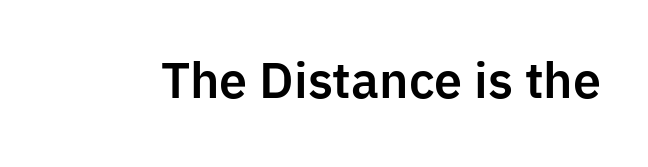
Inter-character spacing is left at the font's built-in metrics. The typography opts for an upright posture over an oblique one. Underline: absent. What kind of face is this? One without serifs — a sans. You could not count columns in this text — the font is proportionally spaced.
